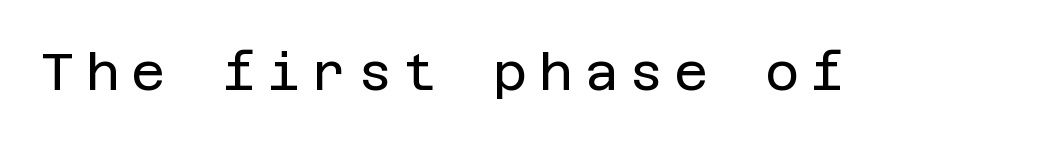
{"serif": "no", "italic": "no", "bold": "no", "weight": "regular", "width": "normal", "stroke_contrast": "low", "x_height": "large", "underline": "no", "letter_spacing": "wide", "letter_spacing_em": 0.22, "glyph_px": 52}
